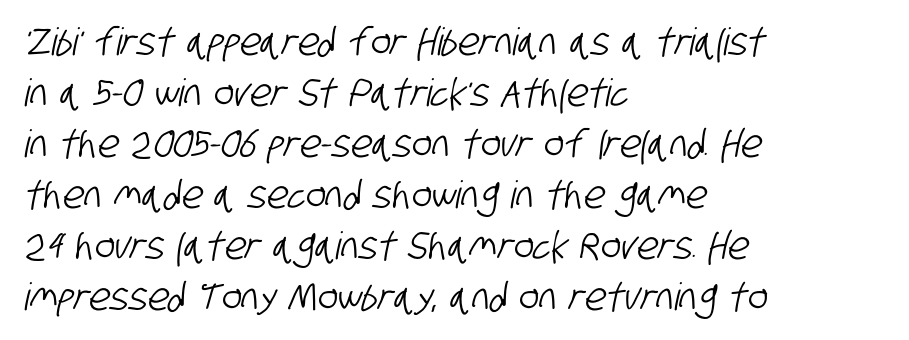
{"serif": "no", "width": "condensed", "stroke_contrast": "low", "x_height": "large", "monospaced": "no", "underline": "no", "align": "left", "line_spacing": "normal", "line_spacing_ratio": 1.34, "letter_spacing": "normal", "letter_spacing_em": 0.0, "glyph_px": 38}
